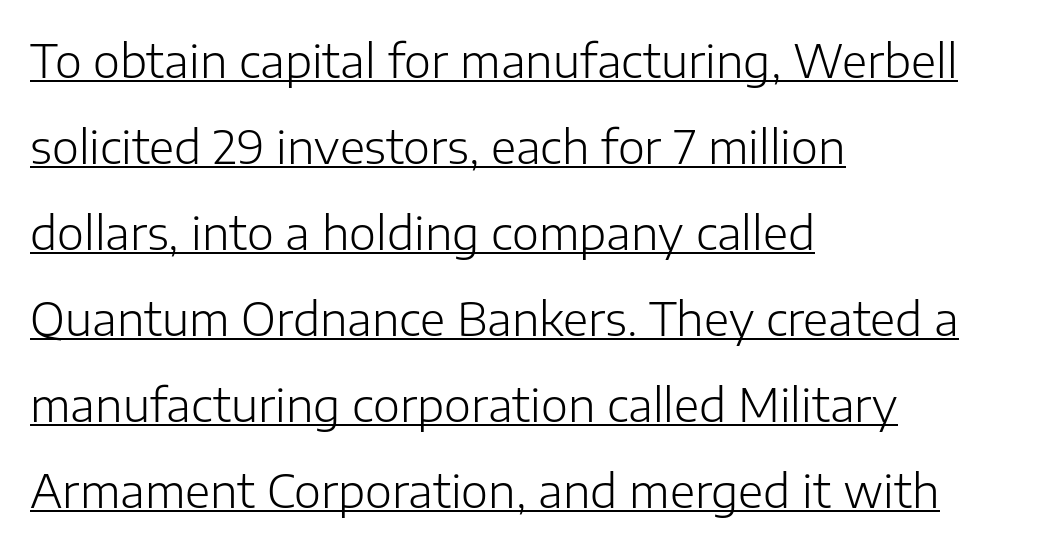
Teacher's note: observe the even left margin — that is flush-left alignment. The passage shown is underscored from start to finish. The type sits square on the baseline with zero lean. Note the varied advance widths — an 'i' is clearly narrower than an 'm'. The face used here is a sans, in the tradition of grotesques and geometrics. Counters stay open thanks to moderate or lighter strokes.
